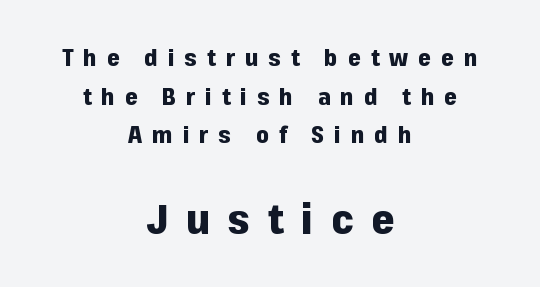
The image shows 41 px heavy sans-serif type, upright; set centered, normal line spacing (1.68x), unusually wide letter spacing (+0.43 em), not underlined; the second (bottom) block is 1.78x larger; low stroke contrast and a medium x-height.
